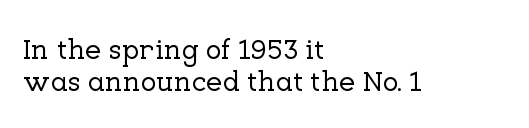
The image shows 29 px serif type, upright; set left-aligned, tight line spacing (1.12x), normal letter spacing, not underlined; low stroke contrast and a medium x-height.
